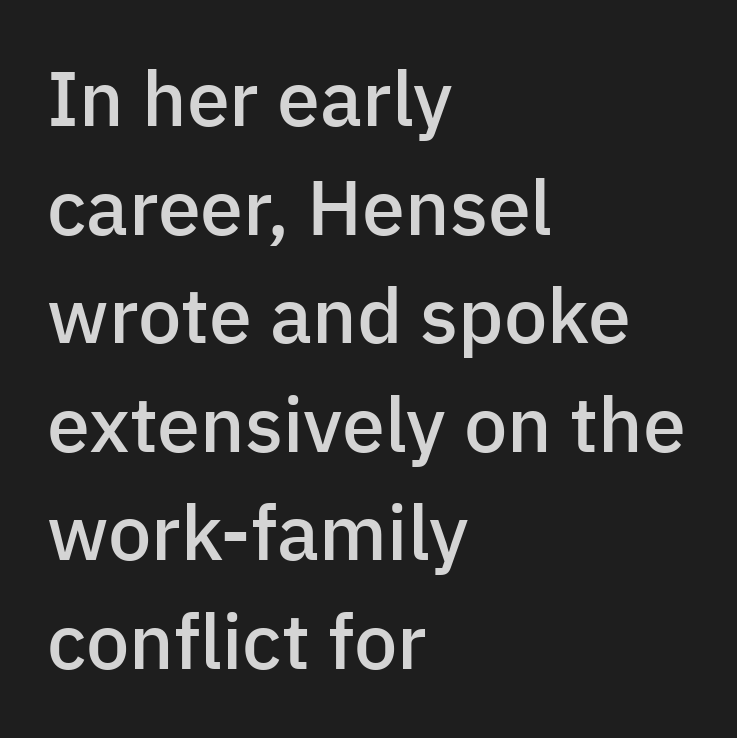
This sample uses a sans-serif face. Honestly, there is no underline to notice here at all. Default kerning and tracking; the words read as compact shapes. Italic? Not at all — the glyphs are vertical.
